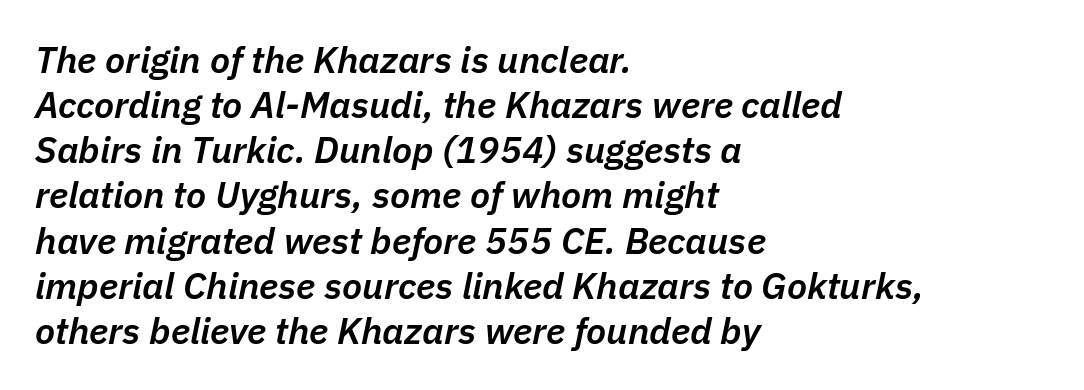
{"italic": "yes", "lean": "right", "slant_degrees": 11, "bold": "semi", "weight": "semibold", "width": "normal", "stroke_contrast": "low", "x_height": "medium", "monospaced": "no", "underline": "no", "align": "left", "line_spacing_ratio": 1.22, "letter_spacing": "normal", "letter_spacing_em": 0.0, "glyph_px": 37}
